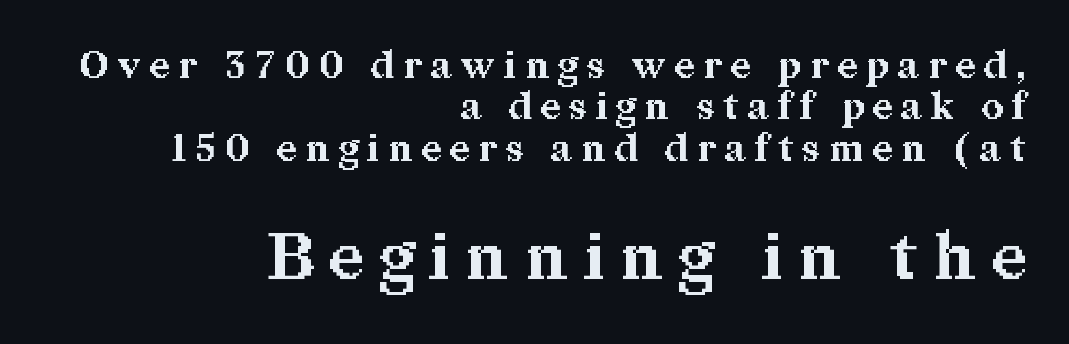
The image shows 65 px bold serif type, upright; set right-aligned, tight line spacing (1.12x), unusually wide letter spacing (+0.26 em), not underlined; the second (bottom) block is 1.76x larger; medium stroke contrast and a medium x-height.
